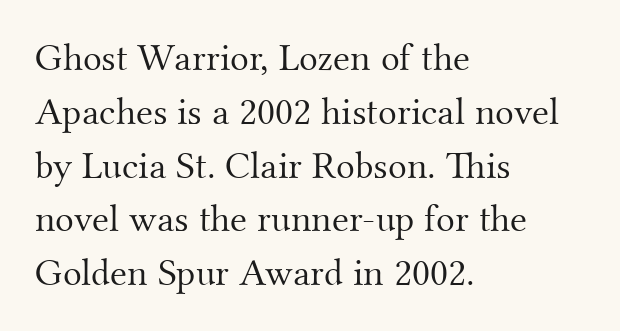
Bold? No — there's no thickening of the strokes. This sample has the flowing, uneven cadence of proportional lettering. Is there any slant? The stems are plumb. Summary of vertical rhythm: regular, with standard interline spacing. A student would call this left alignment; a typographer would say flush left, rag right. The area under the type is left untouched.
